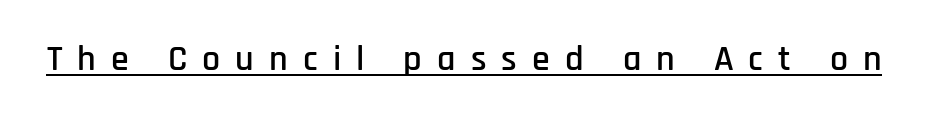
{"serif": "no", "italic": "no", "width": "condensed", "stroke_contrast": "low", "x_height": "large", "monospaced": "no", "underline": "yes", "letter_spacing": "wide", "letter_spacing_em": 0.42, "glyph_px": 36}
